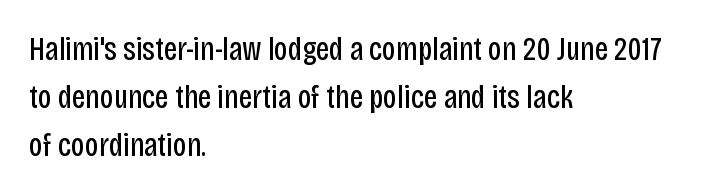
The image shows 33 px regular-weight, condensed sans-serif type, upright; set left-aligned, normal line spacing (1.45x), normal letter spacing, not underlined; low stroke contrast and a large x-height.
